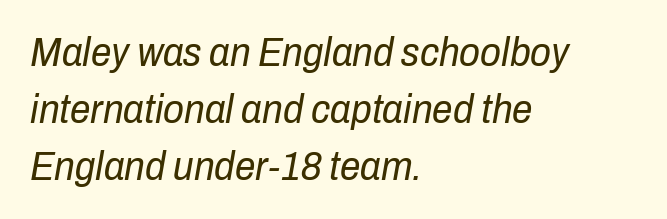
The image shows 41 px regular-weight, condensed type, italic (leaning right); set left-aligned, normal line spacing (1.39x), normal letter spacing, not underlined; low stroke contrast and a medium x-height.
